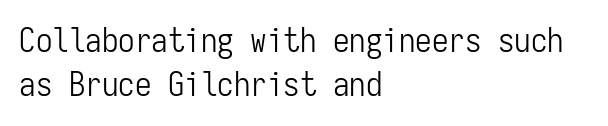
{"serif": "no", "italic": "no", "bold": "no", "weight": "light", "width": "condensed", "stroke_contrast": "low", "x_height": "medium", "monospaced": "yes", "underline": "no", "align": "left", "line_spacing": "normal", "line_spacing_ratio": 1.34, "letter_spacing": "normal", "letter_spacing_em": 0.0, "glyph_px": 33}
